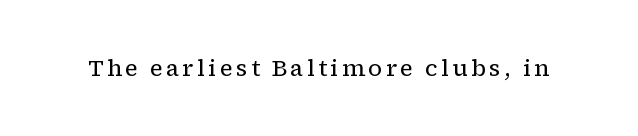
{"italic": "no", "bold": "no", "underline": "no", "glyph_px": 23}
